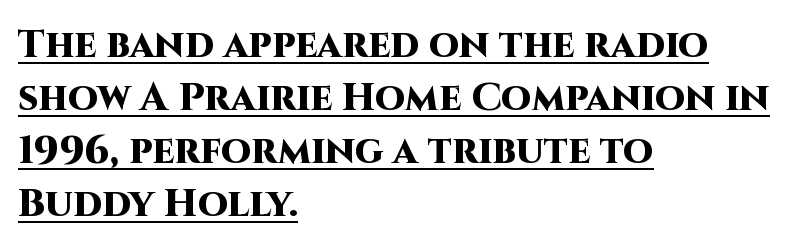
The paragraph shown leans on its left margin. Short note: letters normally spaced. Ascenders rise straight up at ninety degrees. Type style note: lacks serifs.
